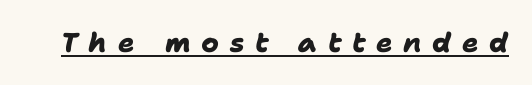
The image shows 27 px bold type; set unusually wide letter spacing (+0.39 em), underlined.
